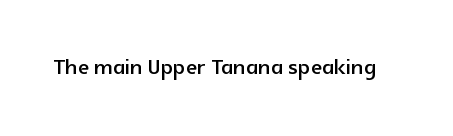
The image shows 29 px sans-serif type, upright; set normal letter spacing, not underlined; a medium x-height.
